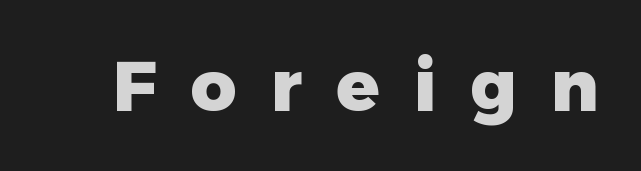
Q: Is the text bold? A: Yes.
Q: Is the text italic (slanted)? A: No, it is upright.
Q: Is the typeface a serif or a sans-serif typeface? A: Sans-serif.
Q: Is the text underlined? A: No.
Q: Is the spacing between letters normal or unusually wide? A: Unusually wide.
Q: Width (condensed, normal, or wide)? A: Normal.
Q: Stroke contrast? A: Low.
Q: x-height? A: Medium.
Q: Monospaced? A: No.
